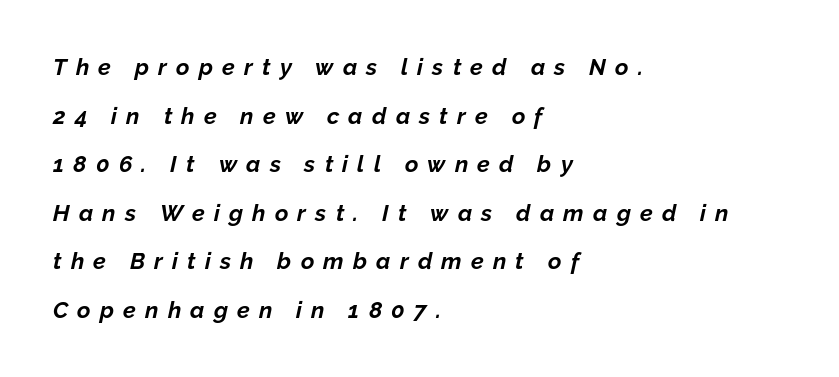
Q: Is the text bold? A: Yes.
Q: Is the text italic (slanted)? A: Yes, it leans right by about 12 degrees.
Q: Is the text underlined? A: No.
Q: How is the paragraph aligned? A: Left-aligned.
Q: Is the spacing between letters normal or unusually wide? A: Unusually wide.
Q: Is the spacing between lines tight, normal or loose? A: Loose.
